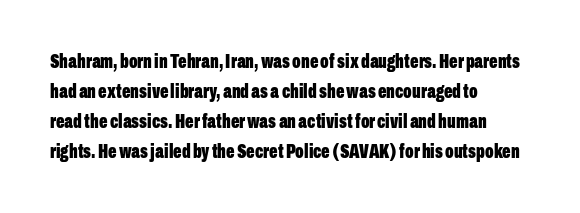
Q: Is the text bold? A: Yes.
Q: Is the text italic (slanted)? A: No, it is upright.
Q: Is the text underlined? A: No.
Q: How is the paragraph aligned? A: Left-aligned.
Q: Is the spacing between letters normal or unusually wide? A: Normal.
Q: Is the spacing between lines tight, normal or loose? A: Normal.
